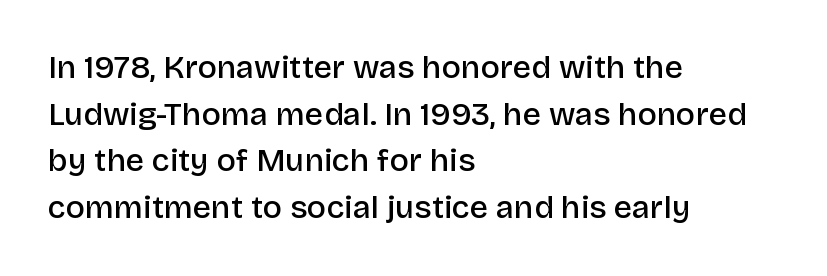
You can tell from the bare stems that sans-serif type was used. Compared with an ordinary text face, these strokes are moderately heavier — a semibold. The type is set solid horizontally, with unmodified tracking. Designer's note — italics off, roman on.
